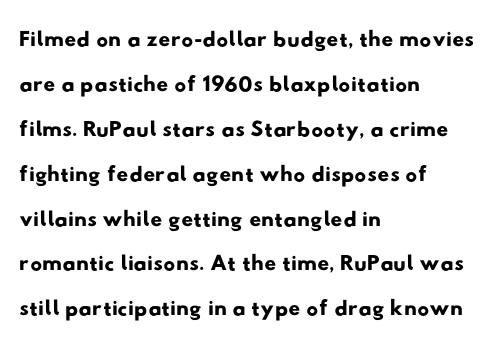
The image shows 33 px wide sans-serif type; set left-aligned, normal line spacing (1.36x), normal letter spacing, not underlined; low stroke contrast and a small x-height.
